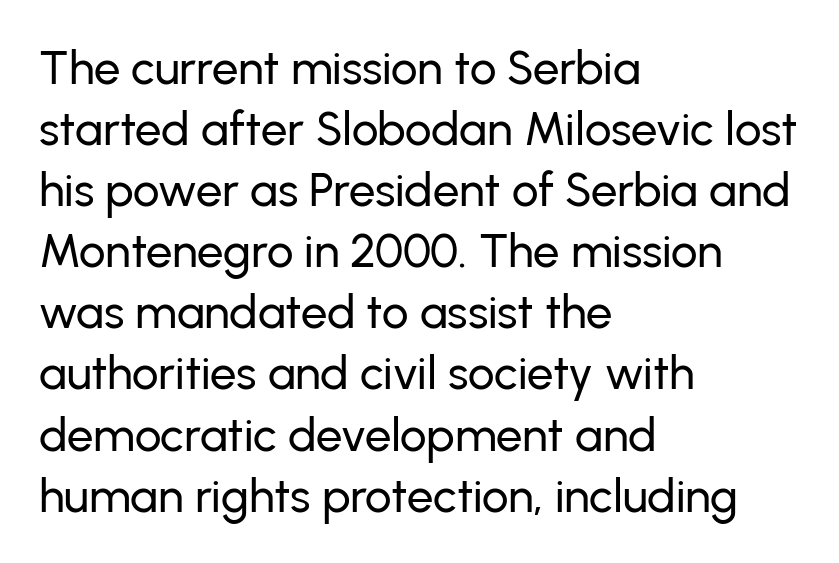
Anything drawn beneath the words? Only blank space. Successive baselines arrive at the customary interval. Alignment: flush left. Vertical strokes here are truly vertical. You could not count columns in this text — the font is proportionally spaced. This is sans-serif lettering, the kind often seen on screens and signage.
